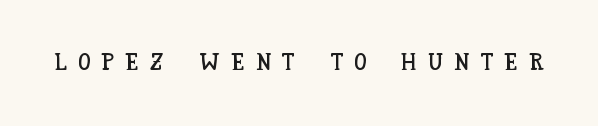
Q: Is the text italic (slanted)? A: No, it is upright.
Q: Is the text underlined? A: No.
Q: Is the spacing between letters normal or unusually wide? A: Unusually wide.
